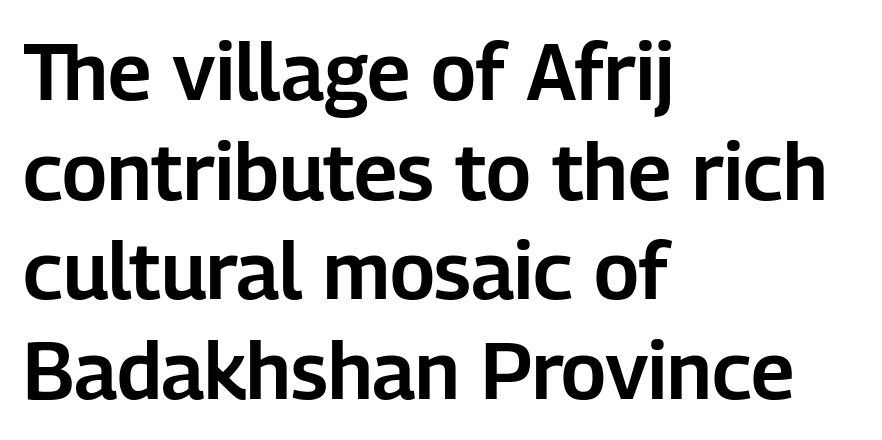
Q: Is the text italic (slanted)? A: No, it is upright.
Q: Is the typeface a serif or a sans-serif typeface? A: Sans-serif.
Q: Is the text underlined? A: No.
Q: How is the paragraph aligned? A: Left-aligned.
Q: Is the spacing between letters normal or unusually wide? A: Normal.
Q: Is the spacing between lines tight, normal or loose? A: Normal.
Q: Width (condensed, normal, or wide)? A: Normal.
Q: Stroke contrast? A: Low.
Q: x-height? A: Medium.
Q: Monospaced? A: No.
